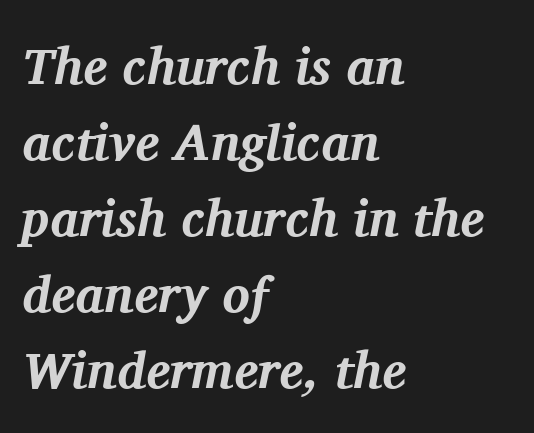
The image shows 51 px bold serif type, italic (leaning right); set left-aligned, normal line spacing (1.49x), normal letter spacing, not underlined; medium stroke contrast and a medium x-height.
